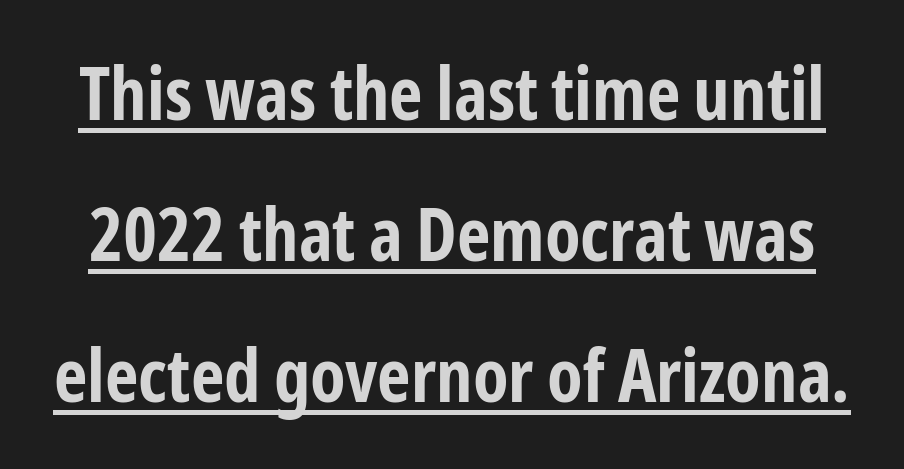
Q: Is the text bold? A: Yes.
Q: Is the text italic (slanted)? A: No, it is upright.
Q: Is the typeface a serif or a sans-serif typeface? A: Sans-serif.
Q: Is the text underlined? A: Yes.
Q: Is the spacing between letters normal or unusually wide? A: Normal.
Q: Is the spacing between lines tight, normal or loose? A: Loose.
Q: Width (condensed, normal, or wide)? A: Condensed.
Q: Stroke contrast? A: Low.
Q: x-height? A: Medium.
Q: Monospaced? A: No.
